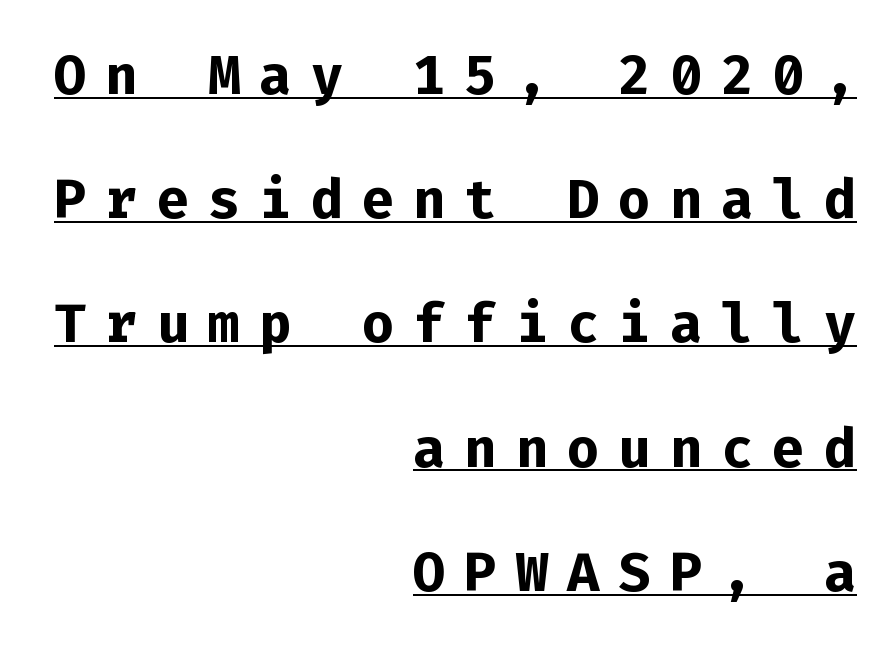
Caption: multi-line text, flush right, ragged left. You'd pick this weight for a headline — it's a proper bold. The horizontal fit of the characters is loose and conspicuously gappy. Students, observe the line beneath the letters — that is underlining. The lines are spread far apart with generous leading. These lines are rendered in a fixed-pitch font.
